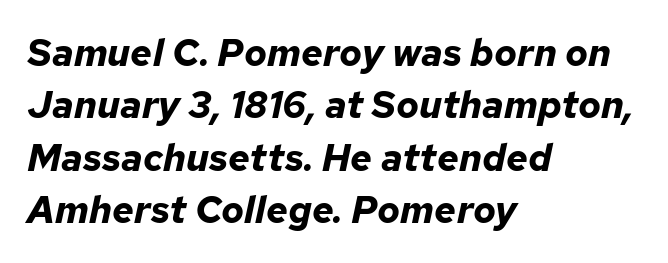
{"italic": "yes", "lean": "right", "slant_degrees": 12, "bold": "yes", "weight": "bold", "width": "normal", "stroke_contrast": "low", "x_height": "medium", "monospaced": "no", "underline": "no", "align": "left", "line_spacing": "normal", "line_spacing_ratio": 1.38, "letter_spacing": "normal", "letter_spacing_em": 0.0, "glyph_px": 38}
